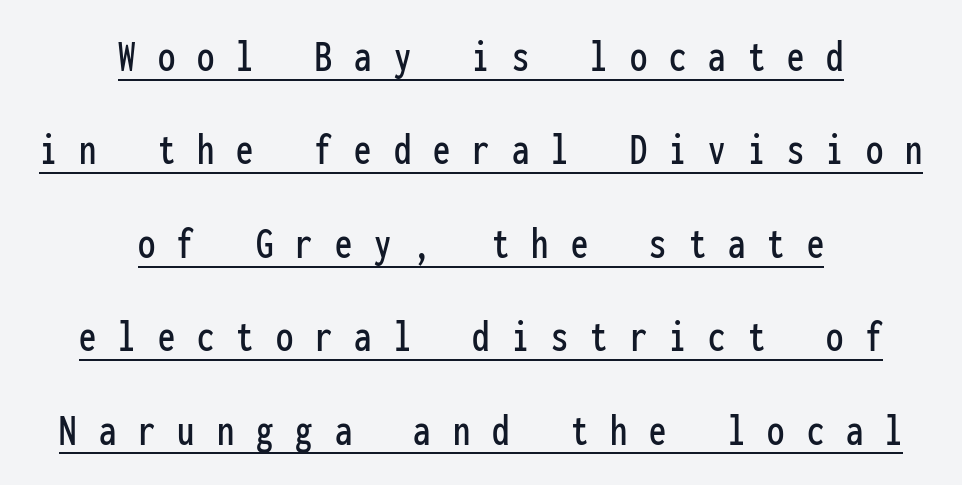
{"serif": "no", "italic": "no", "width": "condensed", "stroke_contrast": "low", "x_height": "medium", "monospaced": "yes", "underline": "yes", "align": "center", "line_spacing": "loose", "line_spacing_ratio": 2.03, "letter_spacing": "wide", "letter_spacing_em": 0.48, "glyph_px": 46}
